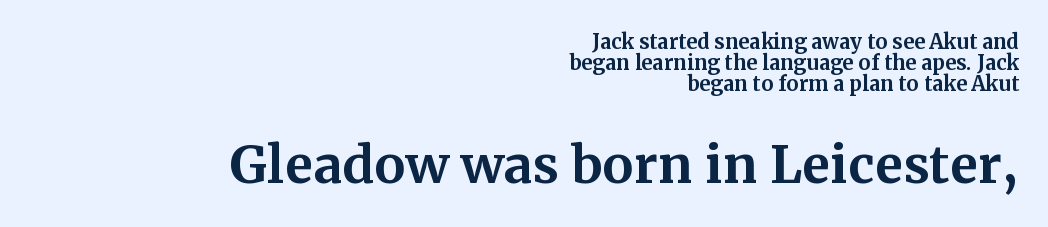
The image shows 51 px bold serif type, upright; set right-aligned, tight line spacing (1.04x), normal letter spacing, not underlined; the second (bottom) block is 2.55x larger; medium stroke contrast and a medium x-height.
